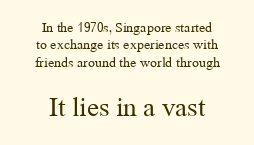
{"italic": "no", "bold": "no", "underline": "no", "align": "center", "line_spacing_ratio": 1.24, "letter_spacing": "normal", "letter_spacing_em": 0.0, "larger_block": "second", "size_ratio": 1.93, "glyph_px": 27}
